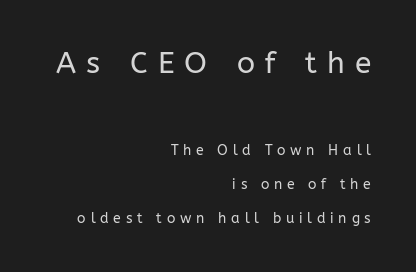
What stands out about the letter spacing? Its width — letters are far apart. Unmarked baselines from the first word to the last. If you squint, the top block still reads clearly — it's the larger of the two. Leading is clearly above the norm, producing a sparse column. The weight tops out at a normal text grade.
